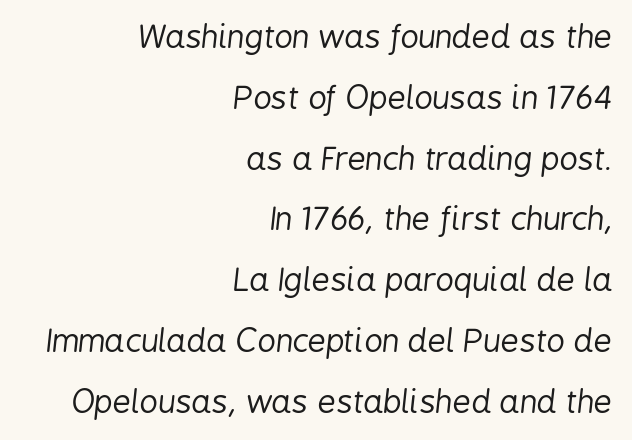
The image shows 32 px regular-weight, condensed type, italic (leaning right); set right-aligned, loose line spacing (1.9x), normal letter spacing, not underlined; low stroke contrast and a medium x-height.
